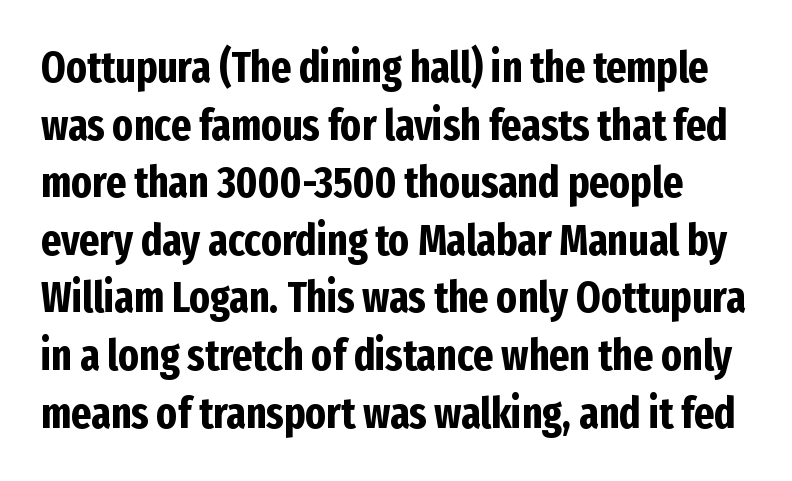
Q: Is the text bold? A: Yes.
Q: Is the text italic (slanted)? A: No, it is upright.
Q: Is the typeface a serif or a sans-serif typeface? A: Sans-serif.
Q: Is the text underlined? A: No.
Q: Is the spacing between letters normal or unusually wide? A: Normal.
Q: Is the spacing between lines tight, normal or loose? A: Normal.
Q: Width (condensed, normal, or wide)? A: Condensed.
Q: Stroke contrast? A: Low.
Q: x-height? A: Medium.
Q: Monospaced? A: No.
